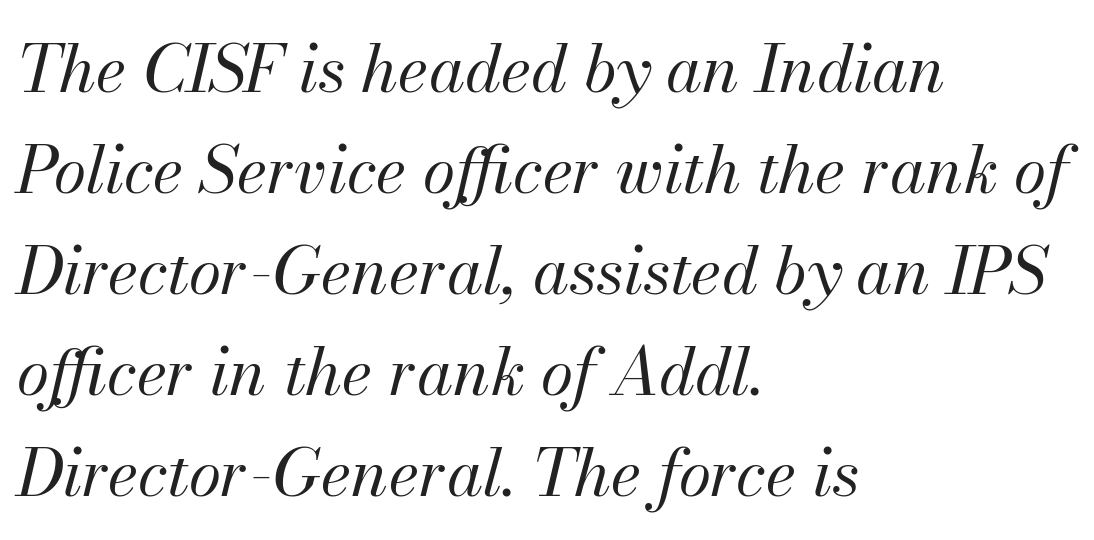
{"italic": "yes", "lean": "right", "slant_degrees": 13, "bold": "no", "weight": "regular", "width": "normal", "stroke_contrast": "medium", "x_height": "small", "monospaced": "no", "underline": "no", "align": "left", "line_spacing": "normal", "line_spacing_ratio": 1.53, "letter_spacing": "normal", "letter_spacing_em": 0.0, "glyph_px": 66}
